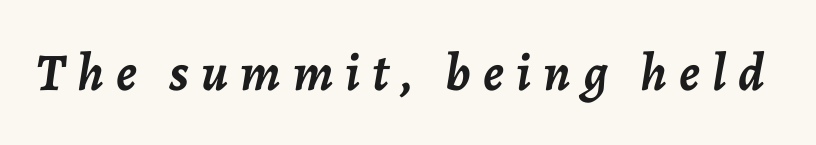
Q: Is the text bold? A: Yes.
Q: Is the text italic (slanted)? A: Yes, it leans right by about 7 degrees.
Q: Is the text underlined? A: No.
Q: Is the spacing between letters normal or unusually wide? A: Unusually wide.
Q: Width (condensed, normal, or wide)? A: Normal.
Q: Stroke contrast? A: Low.
Q: x-height? A: Medium.
Q: Monospaced? A: No.
